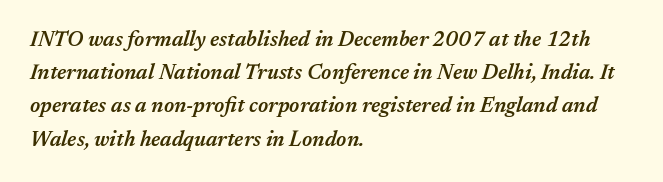
The image shows 21 px text type, italic (leaning right); set left-aligned, normal line spacing (1.58x), normal letter spacing, not underlined.
